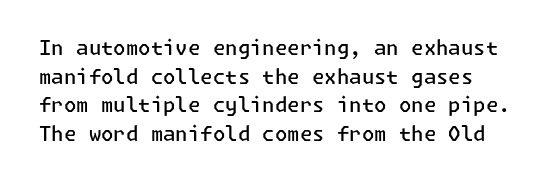
Q: Is the text bold? A: Semi-bold.
Q: Is the text italic (slanted)? A: No, it is upright.
Q: Is the text underlined? A: No.
Q: Is the spacing between letters normal or unusually wide? A: Normal.
Q: Is the spacing between lines tight, normal or loose? A: Normal.
